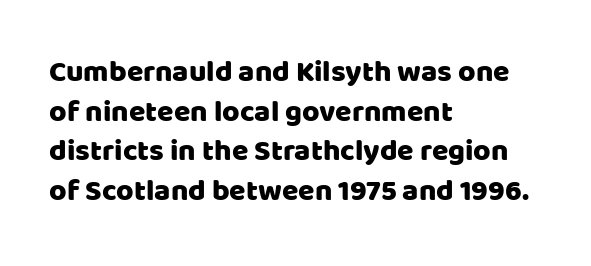
Q: Is the text italic (slanted)? A: No, it is upright.
Q: Is the typeface a serif or a sans-serif typeface? A: Sans-serif.
Q: Is the text underlined? A: No.
Q: How is the paragraph aligned? A: Left-aligned.
Q: Is the spacing between letters normal or unusually wide? A: Normal.
Q: Is the spacing between lines tight, normal or loose? A: Normal.
Q: Width (condensed, normal, or wide)? A: Normal.
Q: Stroke contrast? A: Low.
Q: x-height? A: Large.
Q: Monospaced? A: No.
